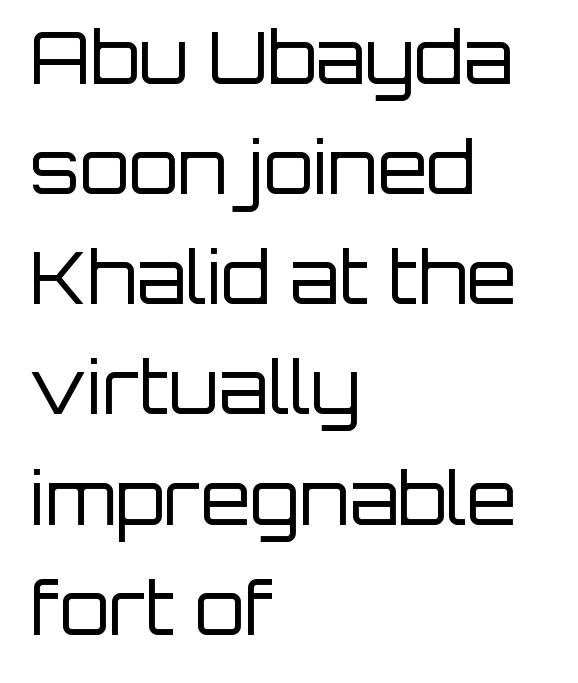
Q: Is the text bold? A: No.
Q: Is the text italic (slanted)? A: No, it is upright.
Q: Is the typeface a serif or a sans-serif typeface? A: Sans-serif.
Q: Is the text underlined? A: No.
Q: How is the paragraph aligned? A: Left-aligned.
Q: Is the spacing between letters normal or unusually wide? A: Normal.
Q: Is the spacing between lines tight, normal or loose? A: Normal.
Q: Width (condensed, normal, or wide)? A: Normal.
Q: Stroke contrast? A: Low.
Q: x-height? A: Large.
Q: Monospaced? A: No.
